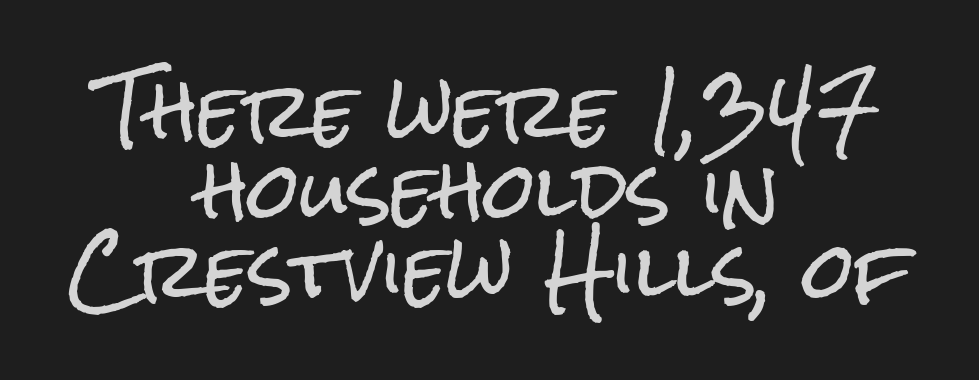
The image shows 75 px condensed sans-serif type, upright; set centered, tight line spacing (1.07x), normal letter spacing, not underlined; low stroke contrast and a medium x-height.
